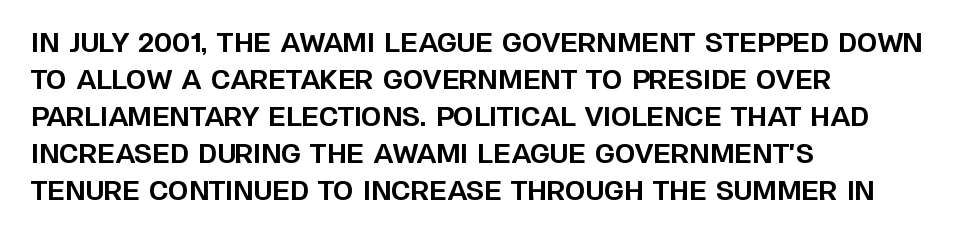
The image shows 26 px bold type, upright; set left-aligned, normal line spacing (1.42x), normal letter spacing, not underlined.
